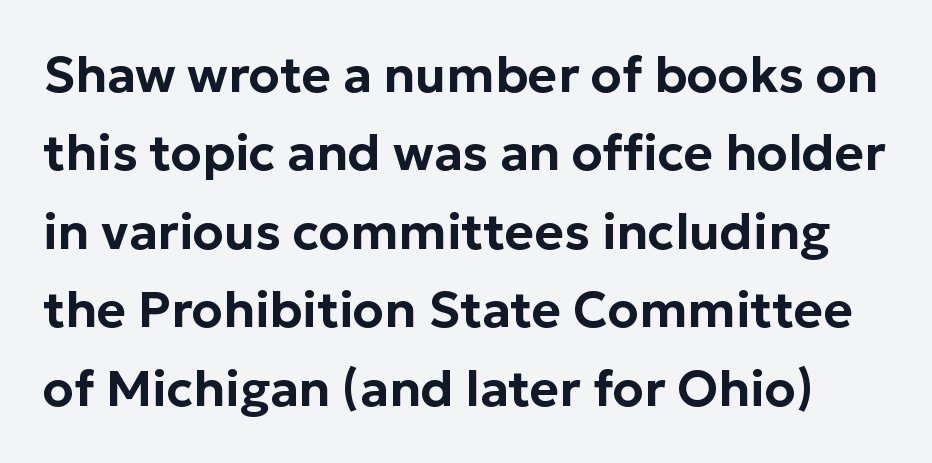
Q: Is the text italic (slanted)? A: No, it is upright.
Q: Is the typeface a serif or a sans-serif typeface? A: Sans-serif.
Q: Is the text underlined? A: No.
Q: Is the spacing between letters normal or unusually wide? A: Normal.
Q: Is the spacing between lines tight, normal or loose? A: Normal.
Q: Width (condensed, normal, or wide)? A: Normal.
Q: Stroke contrast? A: Low.
Q: x-height? A: Medium.
Q: Monospaced? A: No.
